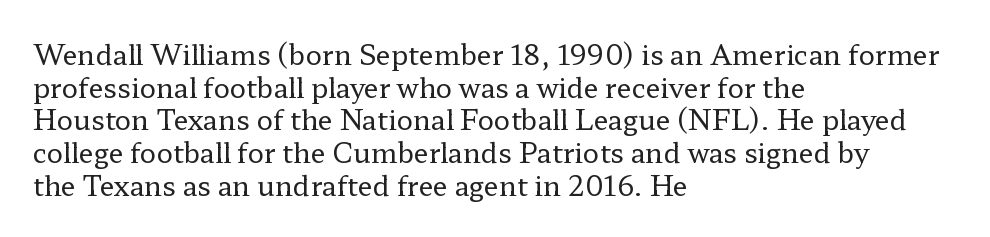
Q: Is the text bold? A: No.
Q: Is the text italic (slanted)? A: No, it is upright.
Q: Is the text underlined? A: No.
Q: How is the paragraph aligned? A: Left-aligned.
Q: Is the spacing between letters normal or unusually wide? A: Normal.
